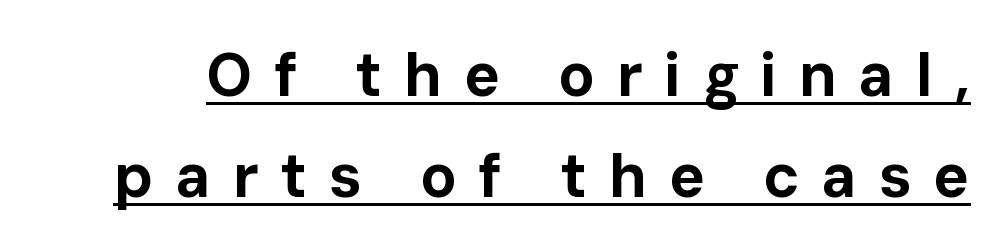
Q: Is the text bold? A: Yes.
Q: Is the text italic (slanted)? A: No, it is upright.
Q: Is the typeface a serif or a sans-serif typeface? A: Sans-serif.
Q: Is the text underlined? A: Yes.
Q: Is the spacing between letters normal or unusually wide? A: Unusually wide.
Q: Is the spacing between lines tight, normal or loose? A: Normal.
Q: Width (condensed, normal, or wide)? A: Normal.
Q: Stroke contrast? A: Low.
Q: x-height? A: Medium.
Q: Monospaced? A: No.
